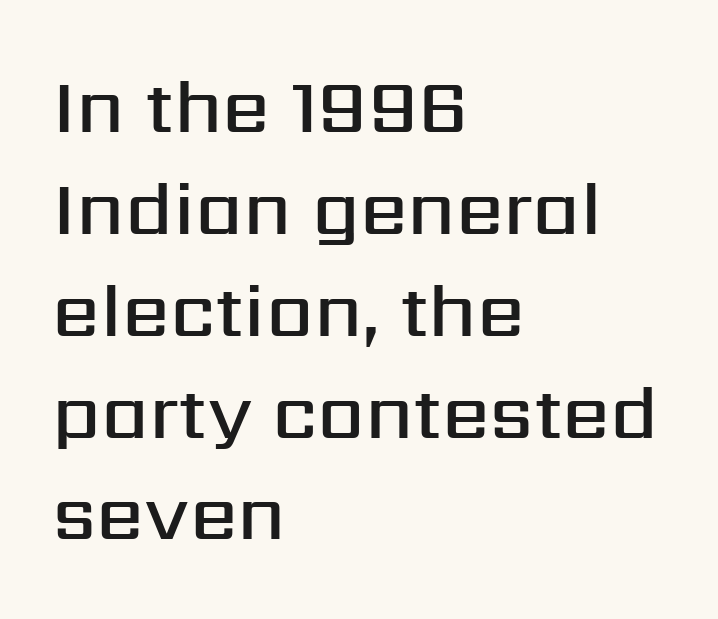
Q: Is the text bold? A: Semi-bold.
Q: Is the text italic (slanted)? A: No, it is upright.
Q: Is the typeface a serif or a sans-serif typeface? A: Sans-serif.
Q: Is the text underlined? A: No.
Q: How is the paragraph aligned? A: Left-aligned.
Q: Is the spacing between letters normal or unusually wide? A: Normal.
Q: Is the spacing between lines tight, normal or loose? A: Normal.
Q: Width (condensed, normal, or wide)? A: Normal.
Q: Stroke contrast? A: Medium.
Q: x-height? A: Medium.
Q: Monospaced? A: No.
